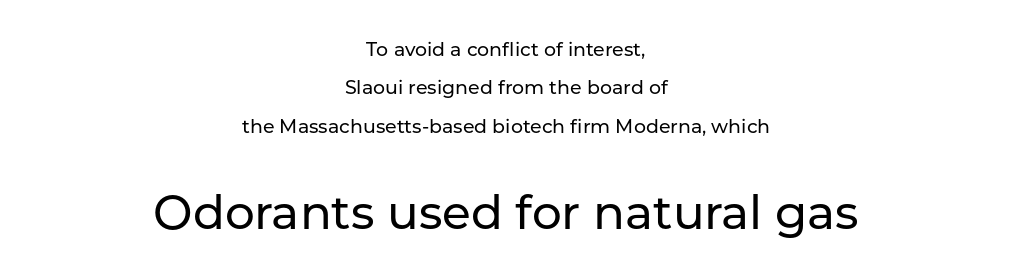
Proportional: the letters do not fall into vertical columns. The area under the type is left untouched. This rendering employs a face without finishing strokes, i.e., a sans-serif. Airy leading. Leftover space on each line is divided equally before and after the words.
